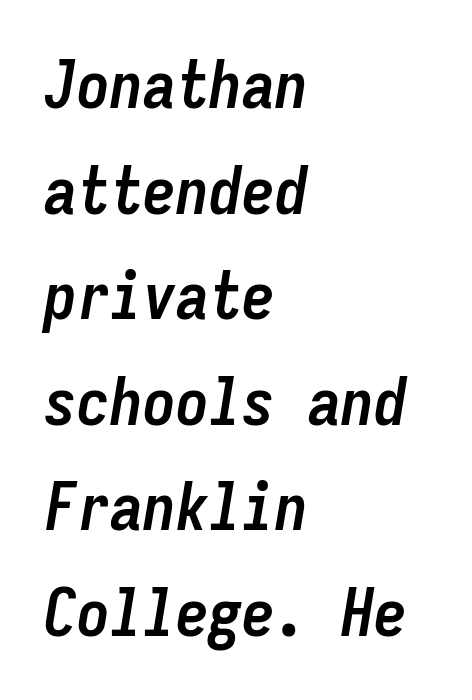
Q: Is the text bold? A: Yes.
Q: Is the text italic (slanted)? A: Yes, it leans right by about 9 degrees.
Q: Is the text underlined? A: No.
Q: How is the paragraph aligned? A: Left-aligned.
Q: Is the spacing between letters normal or unusually wide? A: Normal.
Q: Is the spacing between lines tight, normal or loose? A: Normal.
Q: Width (condensed, normal, or wide)? A: Condensed.
Q: Stroke contrast? A: Low.
Q: x-height? A: Medium.
Q: Monospaced? A: Yes.
